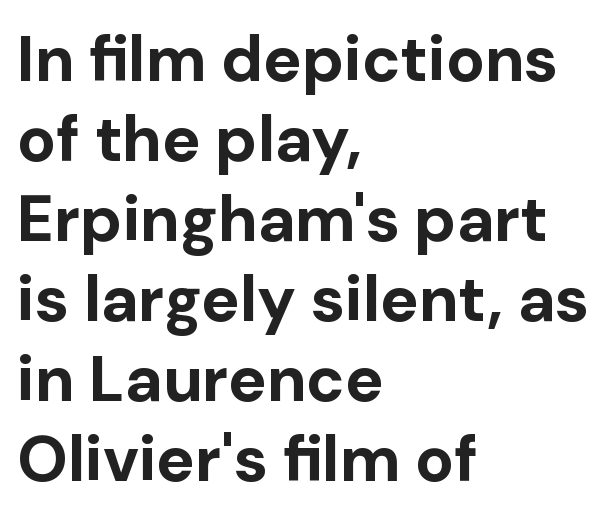
{"serif": "no", "italic": "no", "bold": "yes", "weight": "bold", "width": "normal", "stroke_contrast": "low", "x_height": "medium", "monospaced": "no", "underline": "no", "align": "left", "line_spacing": "normal", "line_spacing_ratio": 1.25, "letter_spacing": "normal", "letter_spacing_em": 0.0, "glyph_px": 64}
